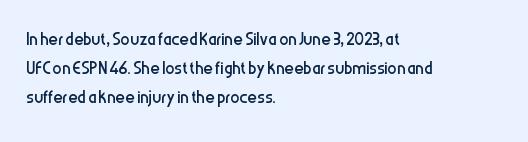
{"italic": "no", "bold": "no", "underline": "no", "align": "left", "line_spacing": "normal", "line_spacing_ratio": 1.27, "letter_spacing": "normal", "letter_spacing_em": 0.0, "glyph_px": 23}
